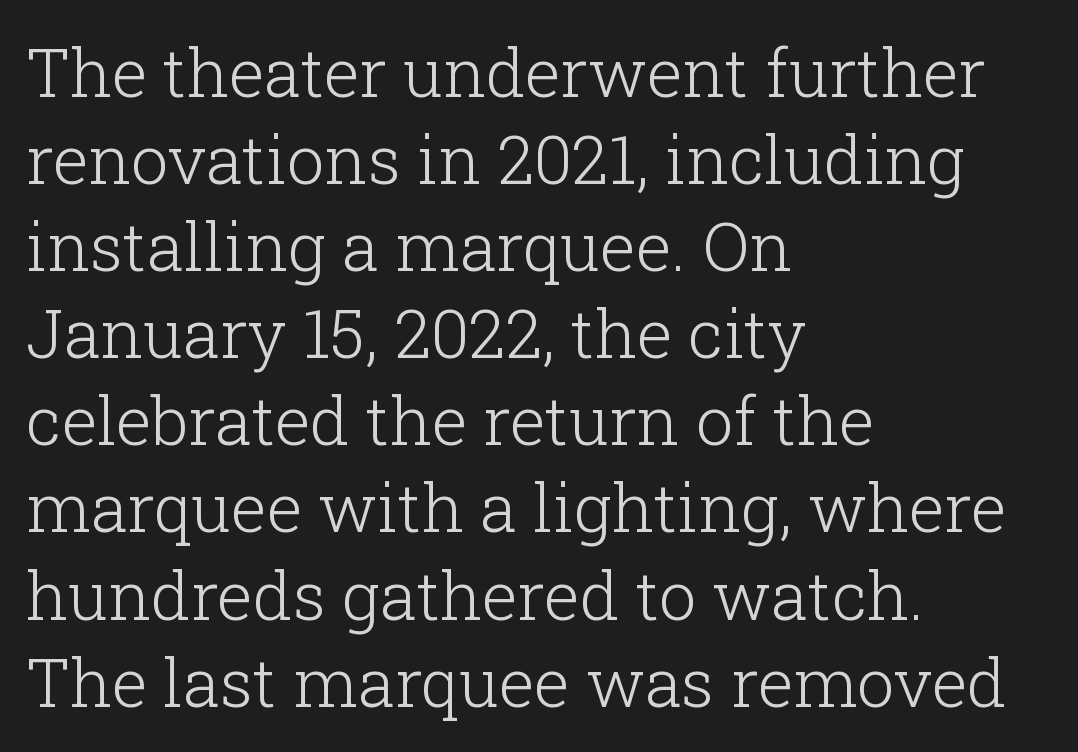
The image shows 67 px light serif type, upright; set left-aligned, normal line spacing (1.3x), normal letter spacing, not underlined; low stroke contrast and a medium x-height.
